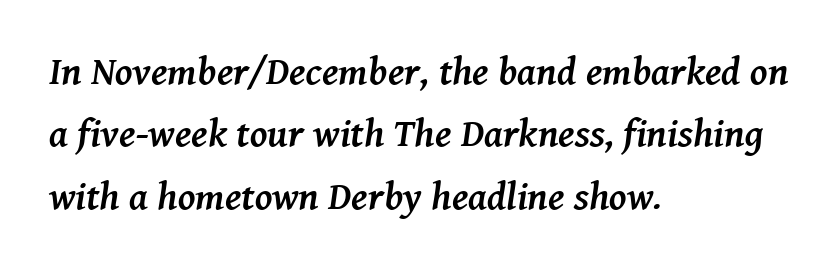
The image shows 39 px semibold serif type, italic (leaning right); set left-aligned, normal line spacing (1.6x), normal letter spacing, not underlined; medium stroke contrast and a medium x-height.
